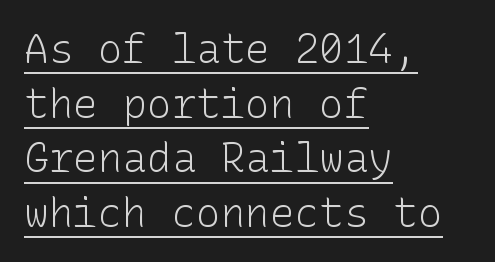
Q: Is the text bold? A: No.
Q: Is the text italic (slanted)? A: No, it is upright.
Q: Is the typeface a serif or a sans-serif typeface? A: Sans-serif.
Q: Is the text underlined? A: Yes.
Q: How is the paragraph aligned? A: Left-aligned.
Q: Is the spacing between letters normal or unusually wide? A: Normal.
Q: Is the spacing between lines tight, normal or loose? A: Normal.
Q: Width (condensed, normal, or wide)? A: Normal.
Q: Stroke contrast? A: Low.
Q: x-height? A: Medium.
